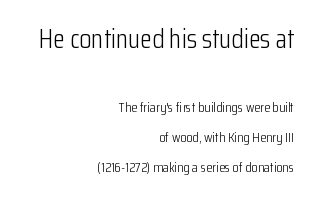
Q: Is the text bold? A: No.
Q: Is the text italic (slanted)? A: No, it is upright.
Q: Is the text underlined? A: No.
Q: How is the paragraph aligned? A: Right-aligned.
Q: Is the spacing between letters normal or unusually wide? A: Normal.
Q: Is the spacing between lines tight, normal or loose? A: Loose.
Q: Which block of text is set in a larger size, the first (top) or the second (bottom)? A: The first (top) one.
